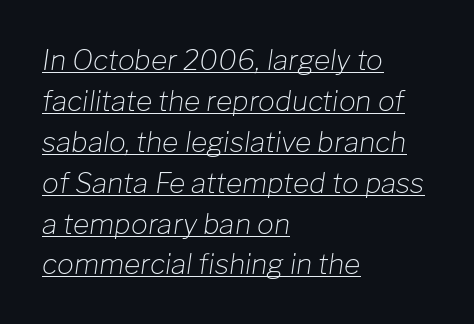
{"italic": "yes", "lean": "right", "slant_degrees": 8, "bold": "no", "weight": "light", "width": "normal", "stroke_contrast": "low", "x_height": "medium", "monospaced": "no", "underline": "yes", "align": "left", "line_spacing": "normal", "line_spacing_ratio": 1.46, "letter_spacing": "normal", "letter_spacing_em": 0.0, "glyph_px": 28}
